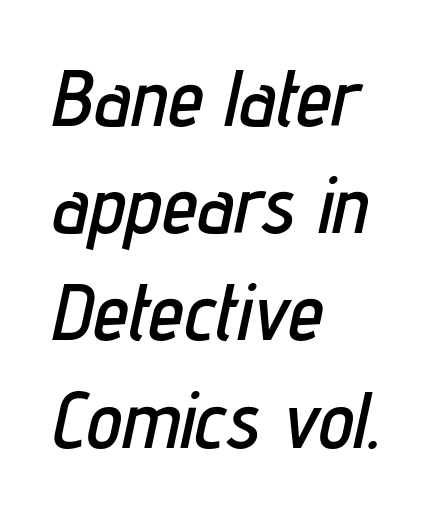
{"italic": "yes", "lean": "right", "slant_degrees": 12, "width": "condensed", "stroke_contrast": "low", "x_height": "medium", "monospaced": "no", "underline": "no", "align": "left", "line_spacing": "normal", "line_spacing_ratio": 1.34, "letter_spacing": "normal", "letter_spacing_em": 0.0, "glyph_px": 80}
